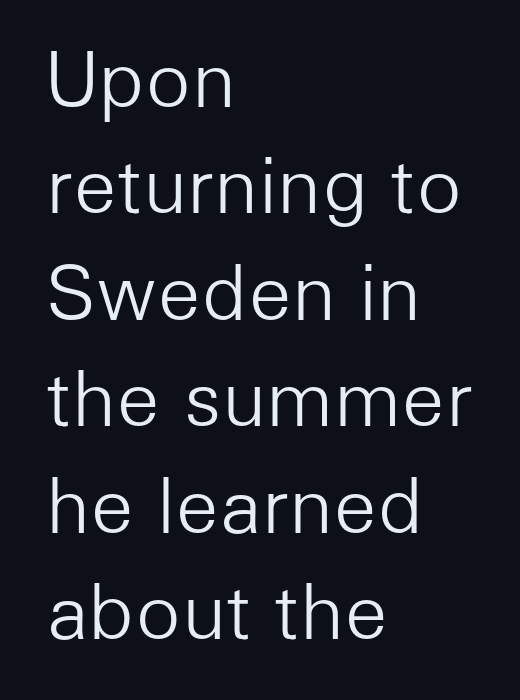
Interline gaps are of average width in this sample. Teacher's note: observe the even left margin — that is flush-left alignment. Here the designer chose a conventional face with non-uniform glyph widths. Stroke mass is kept to a normal reading level or below. It's the straight-up-and-down kind of type. Rule under the text: the space is simply empty.
